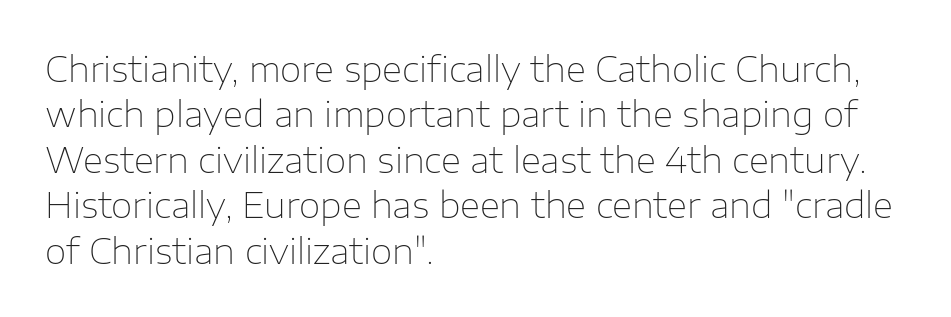
The image shows 35 px thin sans-serif type, upright; set left-aligned, normal line spacing (1.3x), normal letter spacing, not underlined; low stroke contrast and a medium x-height.
